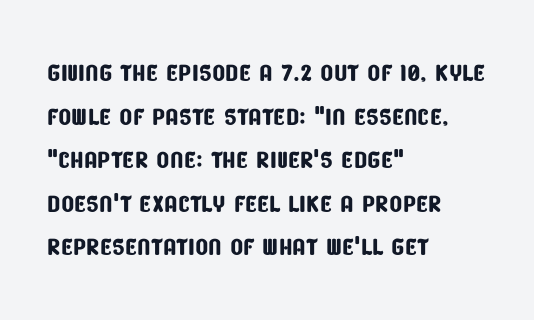
A student would call this left alignment; a typographer would say flush left, rag right. The designer left line spacing at the default. Regarding serifs, this sample does without them. Plain, unruled lines of type.
